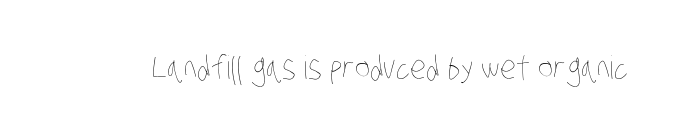
The image shows 32 px thin, condensed type; set normal letter spacing, not underlined; low stroke contrast and a large x-height.
